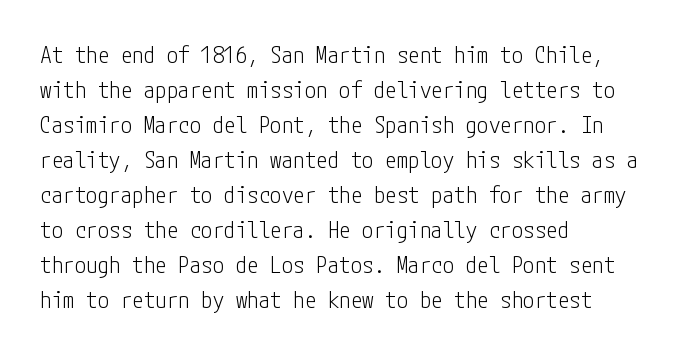
The image shows 23 px text type, upright; set left-aligned, normal line spacing (1.52x), normal letter spacing, not underlined.
